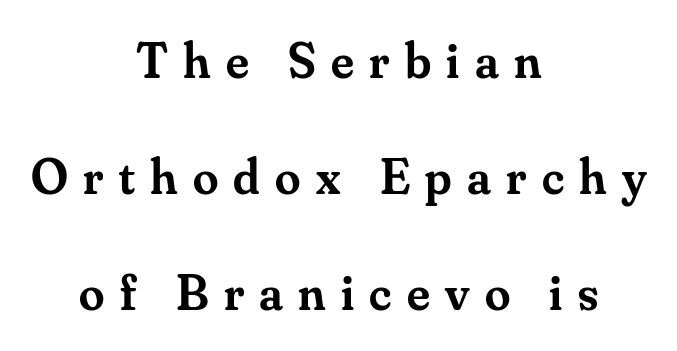
{"serif": "yes", "italic": "no", "bold": "semi", "weight": "semibold", "width": "normal", "stroke_contrast": "medium", "x_height": "small", "monospaced": "no", "underline": "no", "align": "center", "line_spacing": "loose", "line_spacing_ratio": 2.27, "letter_spacing": "wide", "letter_spacing_em": 0.3, "glyph_px": 51}
